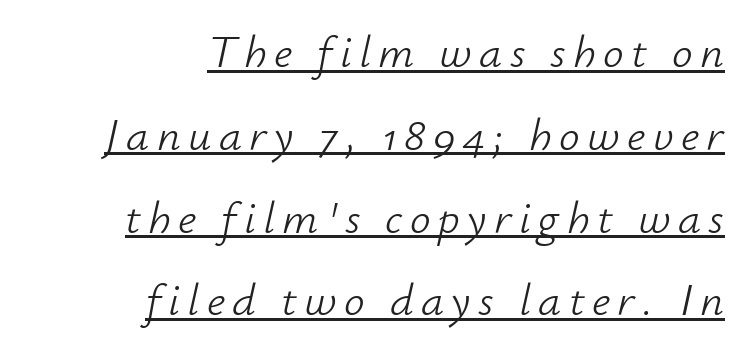
The image shows 46 px light type, italic (leaning right); set right-aligned, line spacing 1.8x, underlined; low stroke contrast and a small x-height.
